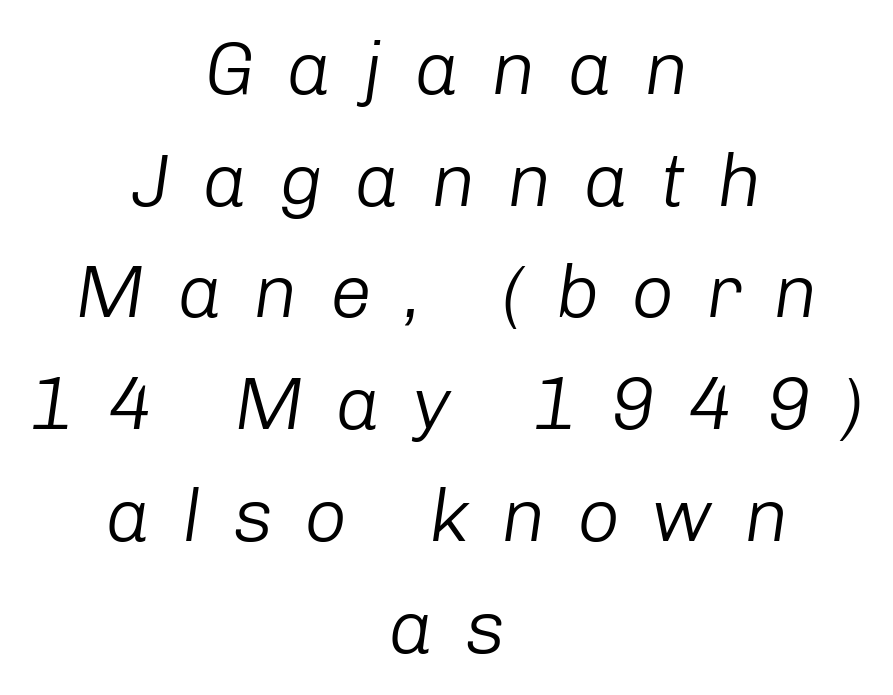
Stems here are at most as thick as an everyday book face. You could not count columns in this text — the font is proportionally spaced. Line starts and ends both wander, symmetrically. Interline gaps are of average width in this sample. In terms of posture, this sample is oblique.
